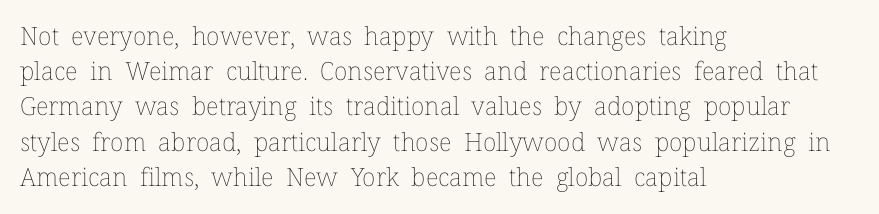
Q: Is the text bold? A: No.
Q: Is the text italic (slanted)? A: No, it is upright.
Q: Is the text underlined? A: No.
Q: How is the paragraph aligned? A: Left-aligned.
Q: Is the spacing between letters normal or unusually wide? A: Normal.
Q: Is the spacing between lines tight, normal or loose? A: Normal.
